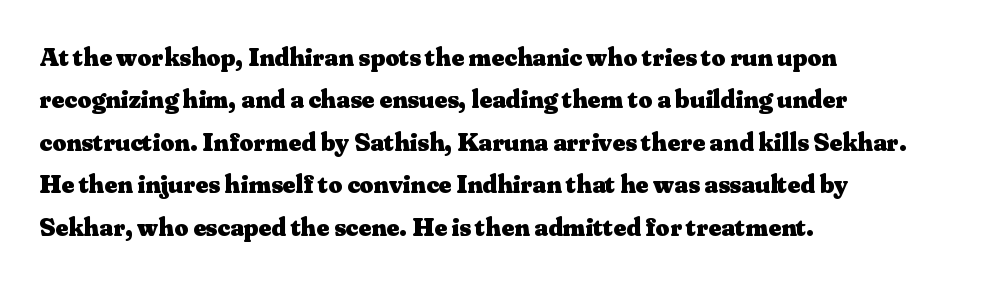
The image shows 27 px bold type, upright; set left-aligned, normal line spacing (1.57x), normal letter spacing, not underlined.
